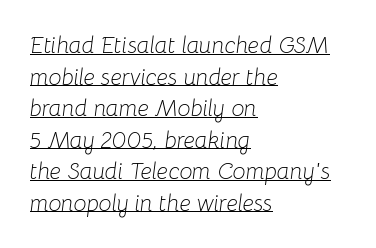
The weight tops out at a normal text grade. The setting favours the left margin, as ordinary paragraphs usually do. How would I describe the line gaps? Plain and ordinary. This rendering leaves character spacing at its baseline value. The lettering is marked with a stroke running underneath it.
